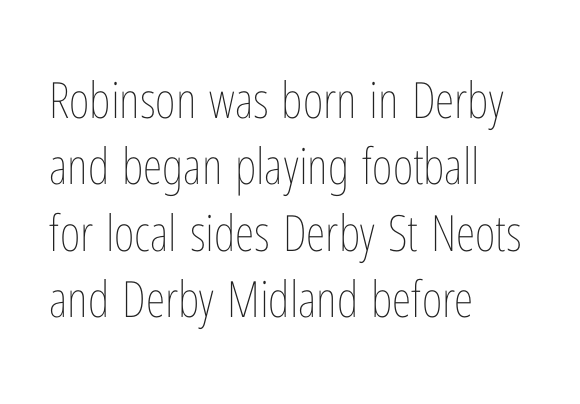
The space directly below the letters is spotless. A typesetter would call this zero additional tracking. Every stem runs plumb, perpendicular to the baseline. The characters are drawn with everyday or finer stroke widths. A classic flush-left, rag-right setting is used for this passage. You could not count columns in this text — the font is proportionally spaced.
